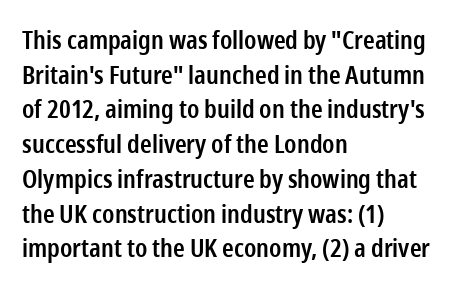
{"italic": "no", "bold": "semi", "underline": "no", "align": "left", "line_spacing": "normal", "line_spacing_ratio": 1.39, "letter_spacing": "normal", "letter_spacing_em": 0.0, "glyph_px": 25}
